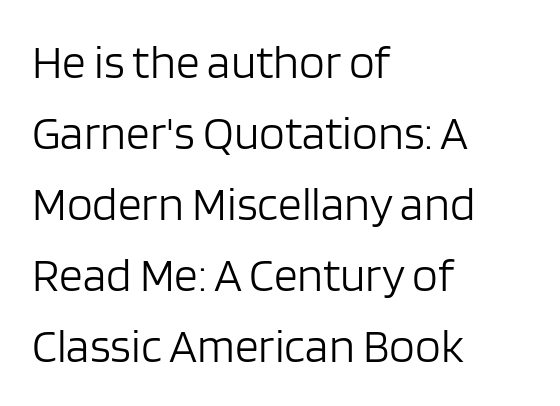
Do the characters align in a grid? No, the font is proportional. This sample keeps an unexceptional amount of space between lines. Glyph-to-glyph distance matches everyday printed text. Only glyphs here, with clear space below each row.
